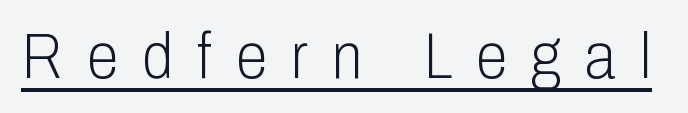
Q: Is the text bold? A: No.
Q: Is the text italic (slanted)? A: No, it is upright.
Q: Is the typeface a serif or a sans-serif typeface? A: Sans-serif.
Q: Is the text underlined? A: Yes.
Q: Is the spacing between letters normal or unusually wide? A: Unusually wide.
Q: Width (condensed, normal, or wide)? A: Condensed.
Q: Stroke contrast? A: Low.
Q: x-height? A: Medium.
Q: Monospaced? A: No.
